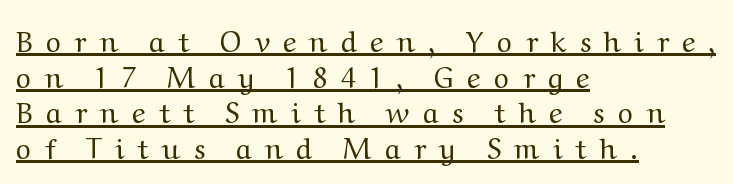
{"serif": "yes", "italic": "no", "bold": "no", "weight": "regular", "width": "wide", "stroke_contrast": "medium", "x_height": "medium", "monospaced": "no", "underline": "yes", "align": "left", "line_spacing_ratio": 1.23, "letter_spacing": "wide", "letter_spacing_em": 0.46, "glyph_px": 29}
